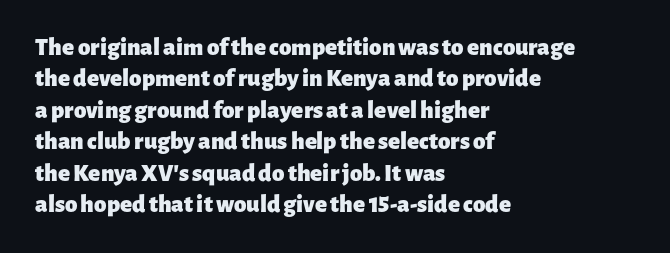
Q: Is the text bold? A: Yes.
Q: Is the text italic (slanted)? A: No, it is upright.
Q: Is the text underlined? A: No.
Q: How is the paragraph aligned? A: Left-aligned.
Q: Is the spacing between letters normal or unusually wide? A: Normal.
Q: Is the spacing between lines tight, normal or loose? A: Normal.
